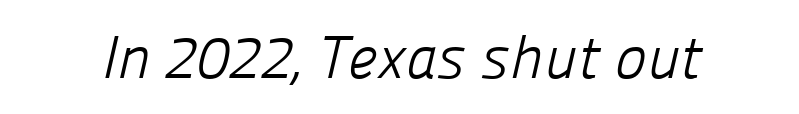
To sum up the face: it is a sans, with no serifs. The words here are not underlined. Stems here are at most as thick as an everyday book face. Caption: standard tracking, unaltered. The rendering uses natural spacing where letterforms have individual widths.
